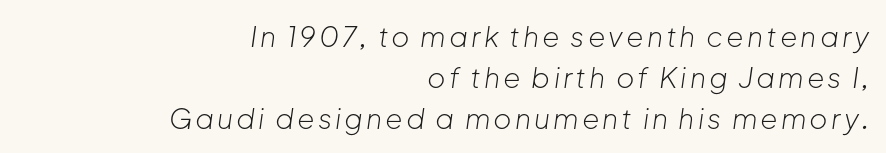
This is oblique type, the kind used for emphasis or titles. The rows are spaced the way most documents space them. The string is rendered with underlining switched off. Each letter keeps its own natural width here, so spacing adapts to shape. A quiet, ordinary-to-light weight characterises the typeface. This rendering uses right alignment, leaving the left contour irregular.
